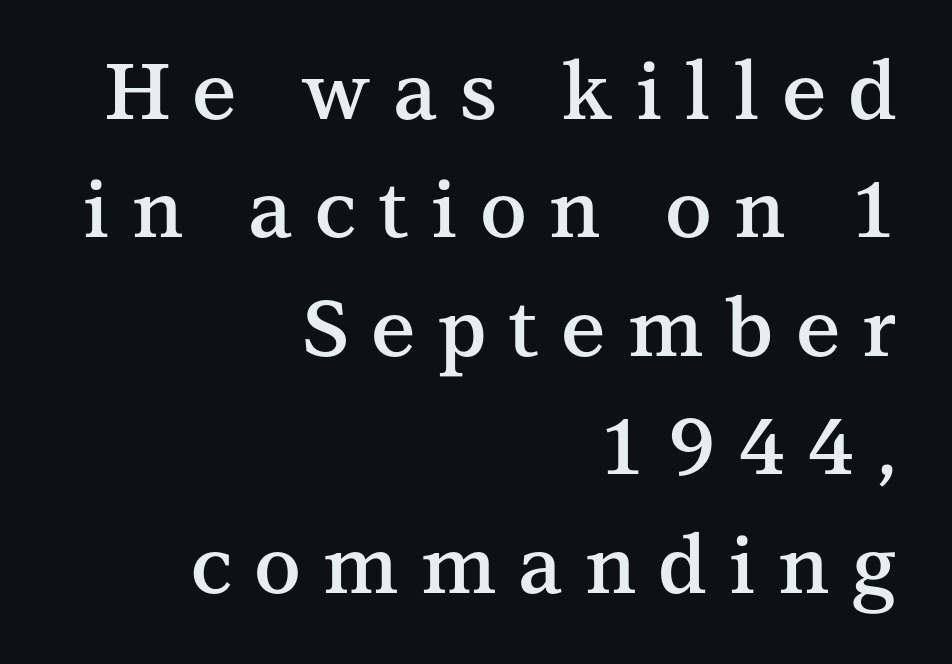
Notice how the stems are strictly vertical — no italics here. Display-style spreading of the glyphs; the letterfit is very open. A typesetter would label this face a serif. Lines of text with bare space underneath. Firm but not heavy-handed strokes: this text is semibold. This sample has the flowing, uneven cadence of proportional lettering.
